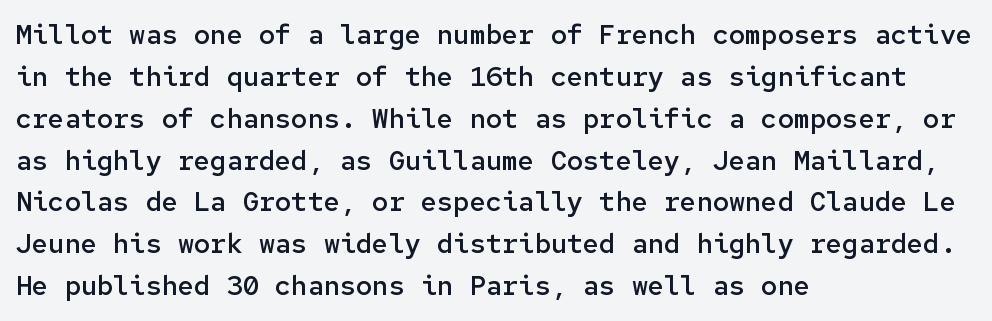
{"italic": "no", "bold": "semi", "underline": "no", "align": "left", "line_spacing": "normal", "line_spacing_ratio": 1.55, "letter_spacing": "normal", "letter_spacing_em": 0.0, "glyph_px": 27}
